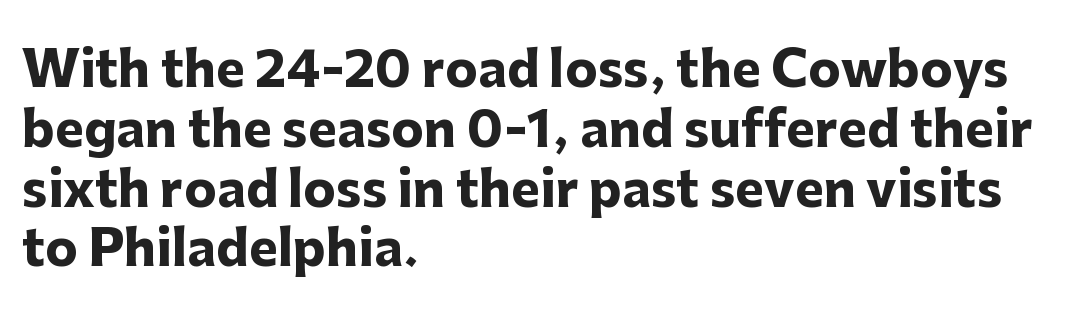
Q: Is the text bold? A: Yes.
Q: Is the text italic (slanted)? A: No, it is upright.
Q: Is the typeface a serif or a sans-serif typeface? A: Sans-serif.
Q: Is the text underlined? A: No.
Q: How is the paragraph aligned? A: Left-aligned.
Q: Is the spacing between letters normal or unusually wide? A: Normal.
Q: Width (condensed, normal, or wide)? A: Normal.
Q: Stroke contrast? A: Low.
Q: x-height? A: Medium.
Q: Monospaced? A: No.
